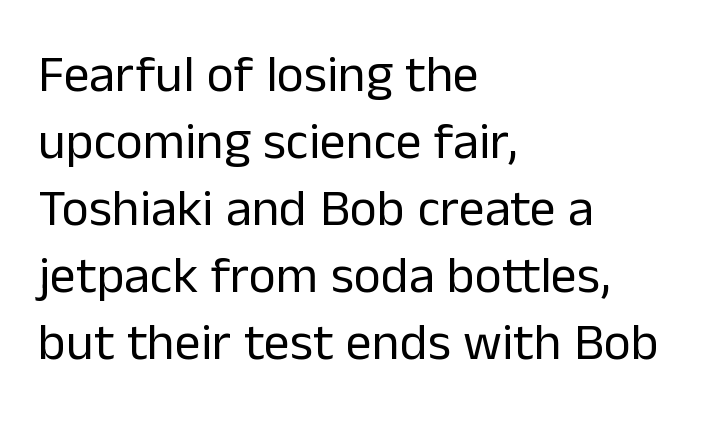
The image shows 52 px regular-weight sans-serif type, upright; set left-aligned, normal line spacing (1.29x), normal letter spacing, not underlined; low stroke contrast and a medium x-height.
